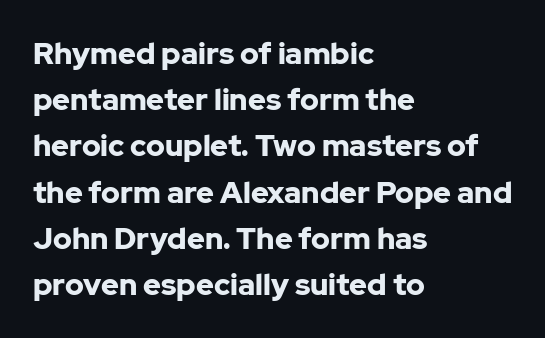
{"serif": "no", "italic": "no", "bold": "yes", "weight": "bold", "width": "normal", "stroke_contrast": "low", "x_height": "medium", "monospaced": "no", "underline": "no", "align": "left", "line_spacing": "normal", "line_spacing_ratio": 1.54, "letter_spacing": "normal", "letter_spacing_em": 0.0, "glyph_px": 30}
